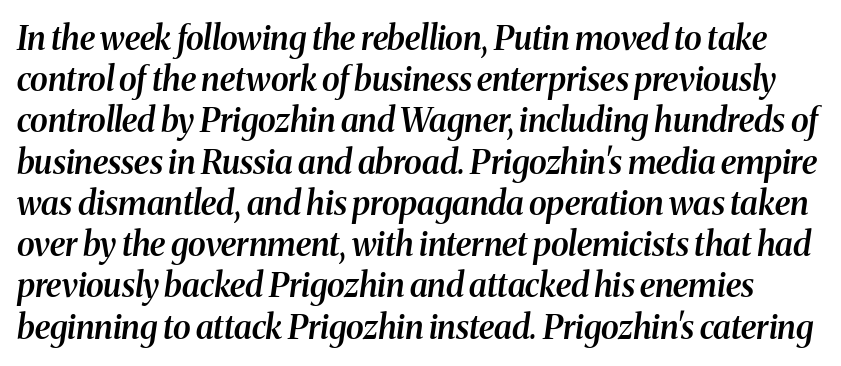
Q: Is the text bold? A: Semi-bold.
Q: Is the text italic (slanted)? A: Yes, it leans right by about 8 degrees.
Q: Is the typeface a serif or a sans-serif typeface? A: Serif.
Q: Is the text underlined? A: No.
Q: Is the spacing between letters normal or unusually wide? A: Normal.
Q: Is the spacing between lines tight, normal or loose? A: Normal.
Q: Width (condensed, normal, or wide)? A: Normal.
Q: Stroke contrast? A: Medium.
Q: x-height? A: Medium.
Q: Monospaced? A: No.
